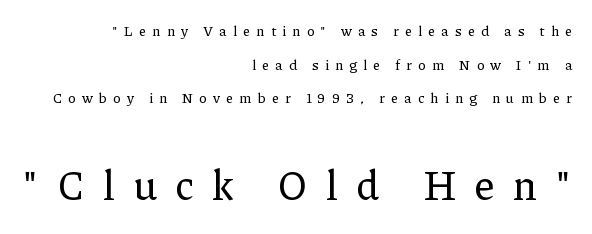
Q: Is the text italic (slanted)? A: No, it is upright.
Q: Is the typeface a serif or a sans-serif typeface? A: Serif.
Q: Is the text underlined? A: No.
Q: How is the paragraph aligned? A: Right-aligned.
Q: Is the spacing between letters normal or unusually wide? A: Unusually wide.
Q: Is the spacing between lines tight, normal or loose? A: Loose.
Q: Which block of text is set in a larger size, the first (top) or the second (bottom)? A: The second (bottom) one.
Q: Width (condensed, normal, or wide)? A: Normal.
Q: Stroke contrast? A: Low.
Q: x-height? A: Medium.
Q: Monospaced? A: No.
